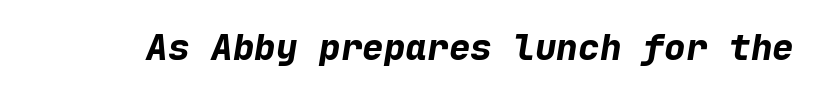
The image shows 36 px bold type, italic (leaning right), monospaced; set normal letter spacing, not underlined; low stroke contrast and a medium x-height.
